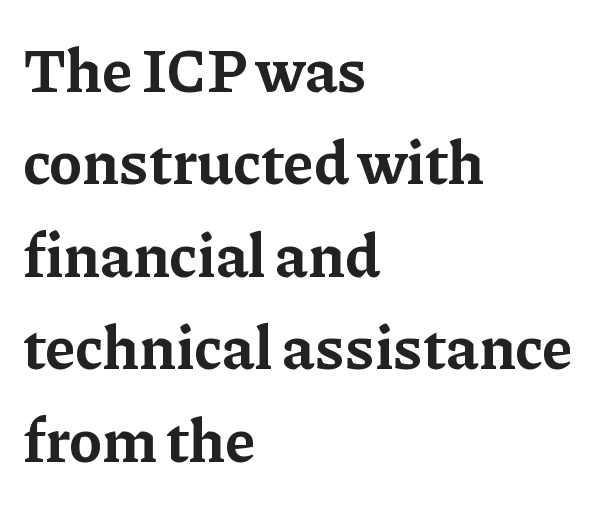
Q: Is the text bold? A: Yes.
Q: Is the text italic (slanted)? A: No, it is upright.
Q: Is the typeface a serif or a sans-serif typeface? A: Serif.
Q: Is the text underlined? A: No.
Q: How is the paragraph aligned? A: Left-aligned.
Q: Is the spacing between letters normal or unusually wide? A: Normal.
Q: Is the spacing between lines tight, normal or loose? A: Normal.
Q: Width (condensed, normal, or wide)? A: Normal.
Q: Stroke contrast? A: Low.
Q: x-height? A: Medium.
Q: Monospaced? A: No.
